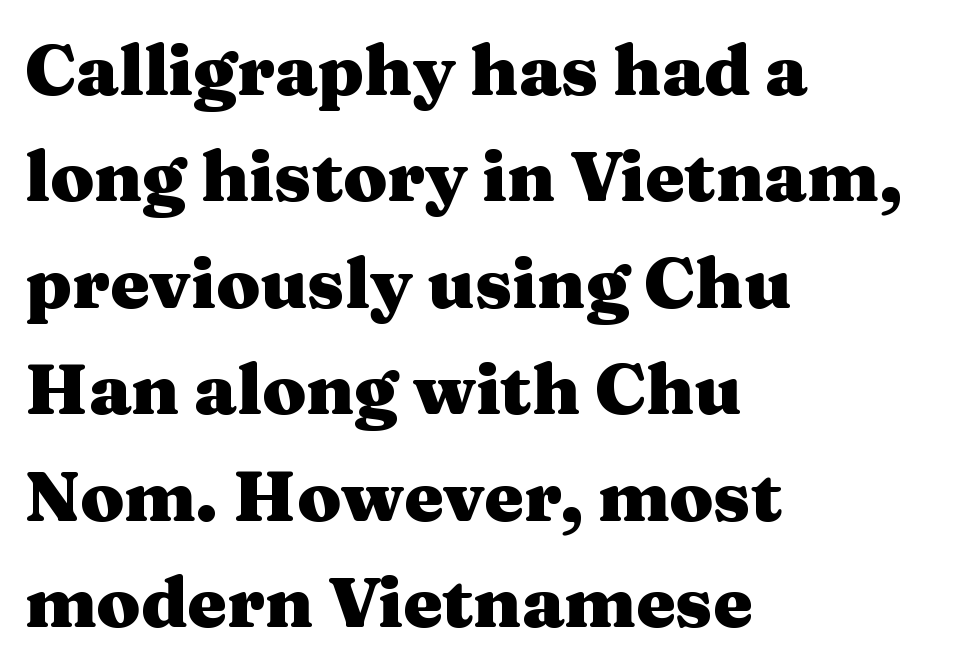
{"serif": "yes", "italic": "no", "bold": "yes", "weight": "heavy", "width": "wide", "stroke_contrast": "medium", "x_height": "medium", "monospaced": "no", "underline": "no", "align": "left", "line_spacing": "normal", "line_spacing_ratio": 1.5, "letter_spacing": "normal", "letter_spacing_em": 0.0, "glyph_px": 71}
